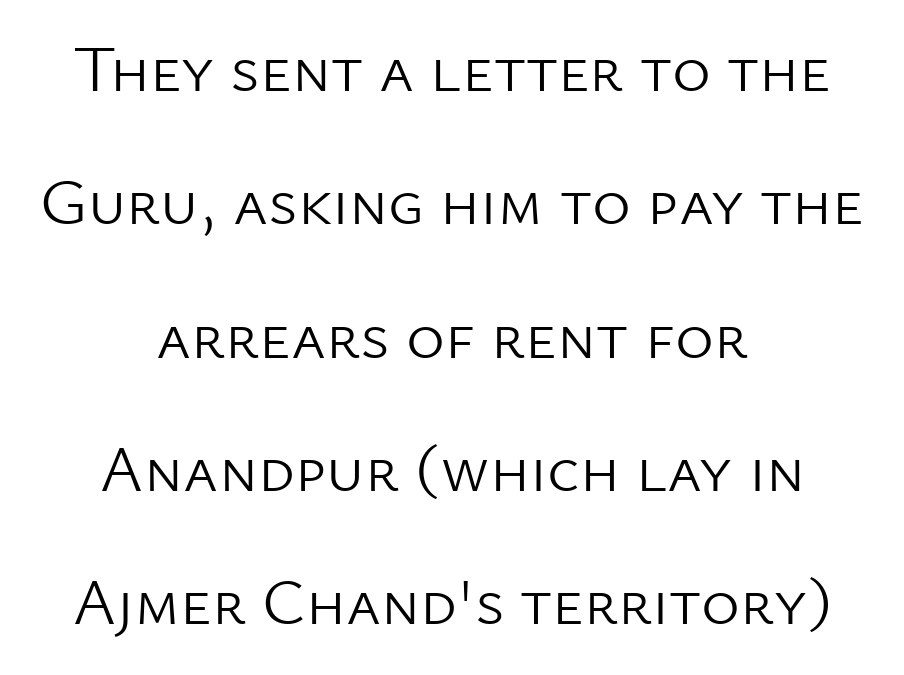
This sample is center-justified, so both line endings float freely. Notice how the stems are strictly vertical — no italics here. Short note: letters normally spaced. This rendering employs a face without finishing strokes, i.e., a sans-serif. Clear beneath every line of the passage.
